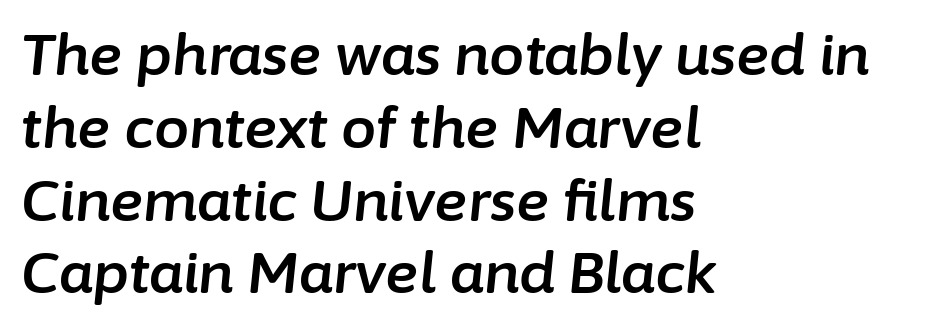
The image shows 56 px text type, italic (leaning right); set left-aligned, normal line spacing (1.3x), normal letter spacing, not underlined; low stroke contrast and a medium x-height.
